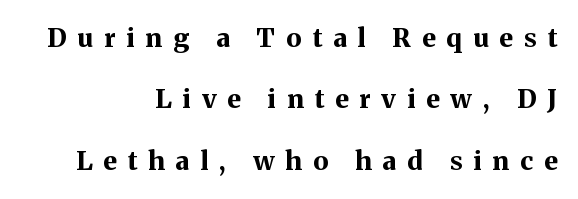
Caption: expanded tracking, letters set apart. Tall strokes in this sample are plumb rather than angled. The string is rendered with underlining switched off. Does the weight exceed regular? Yes, all the way to bold. The typesetter chose a ragged-left arrangement here. A great deal of white space separates one row of letters from the next.
